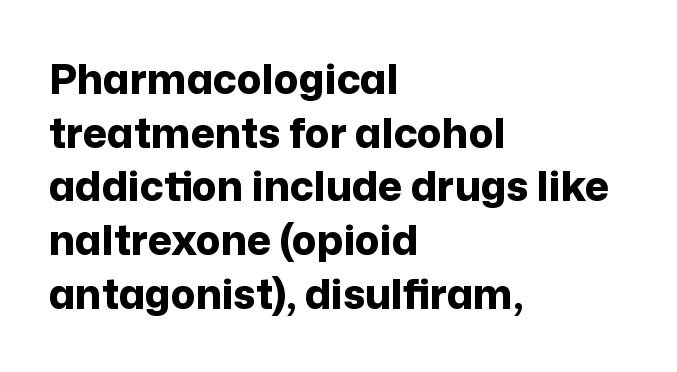
Q: Is the text bold? A: Yes.
Q: Is the text italic (slanted)? A: No, it is upright.
Q: Is the typeface a serif or a sans-serif typeface? A: Sans-serif.
Q: Is the text underlined? A: No.
Q: How is the paragraph aligned? A: Left-aligned.
Q: Is the spacing between letters normal or unusually wide? A: Normal.
Q: Is the spacing between lines tight, normal or loose? A: Normal.
Q: Width (condensed, normal, or wide)? A: Normal.
Q: Stroke contrast? A: Low.
Q: x-height? A: Medium.
Q: Monospaced? A: No.
